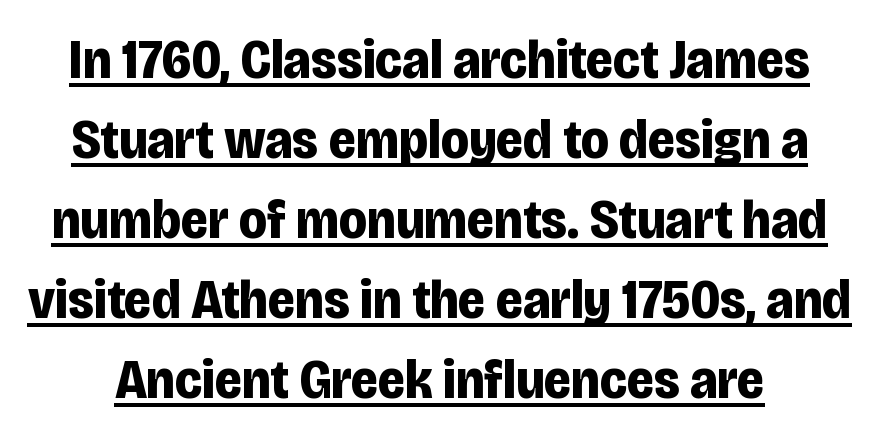
How are the letters spaced? Ordinarily, with no added tracking. The text was rendered using a sans face with plain stroke endings. If you measured baseline to baseline, you'd find a middling distance. If you drew a line through each stem, it would be perfectly vertical.
